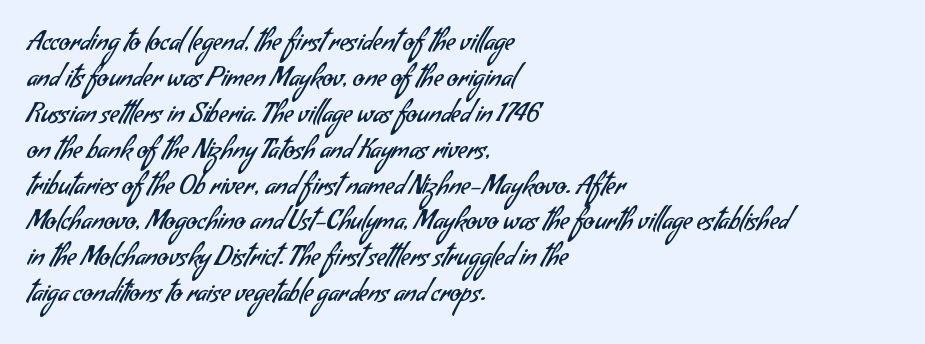
Q: Is the text bold? A: No.
Q: Is the text underlined? A: No.
Q: How is the paragraph aligned? A: Left-aligned.
Q: Is the spacing between letters normal or unusually wide? A: Normal.
Q: Is the spacing between lines tight, normal or loose? A: Normal.
